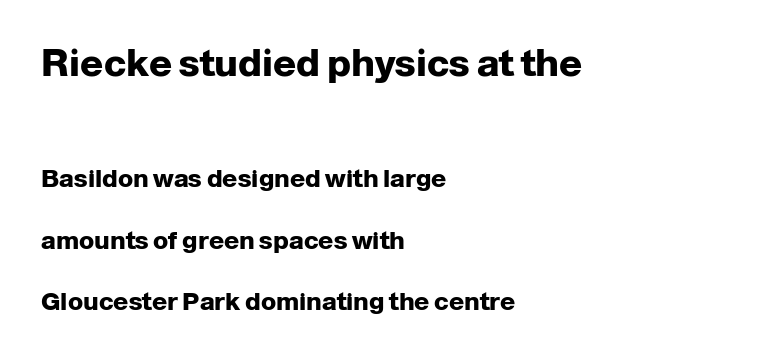
The image shows 38 px heavy sans-serif type, upright; set left-aligned, loose line spacing (2.45x), normal letter spacing, not underlined; the first (top) block is 1.52x larger; low stroke contrast and a medium x-height.
